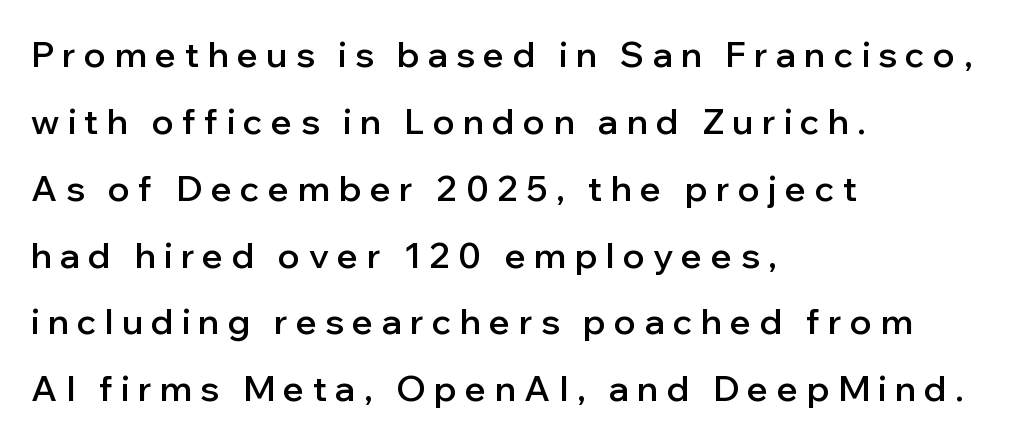
The lettering stays uniformly vertical, giving the passage a roman look. This is the in-between weight designers call semibold or demi. Here the glyphs are tracked loosely, breaking word shapes into spaced letters. The passage shown is typed in a proportional face where columns would drift. These lines stand farther apart than default settings would place them. The passage is arranged the way most books set body copy — flush left.
